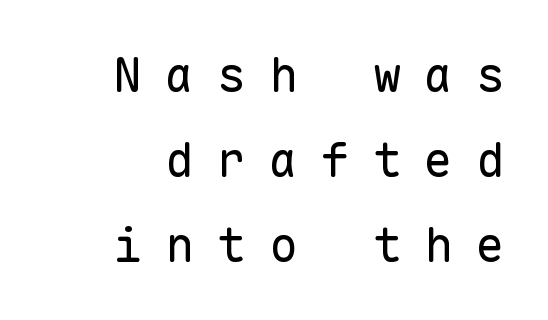
{"serif": "no", "italic": "no", "bold": "no", "weight": "regular", "width": "normal", "stroke_contrast": "low", "x_height": "medium", "monospaced": "yes", "underline": "no", "align": "right", "line_spacing_ratio": 1.77, "letter_spacing": "wide", "letter_spacing_em": 0.48, "glyph_px": 48}
